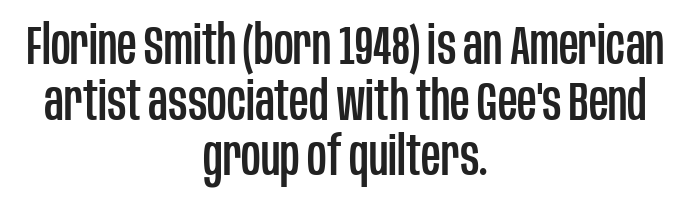
{"serif": "no", "italic": "no", "width": "condensed", "stroke_contrast": "low", "x_height": "large", "monospaced": "no", "underline": "no", "align": "center", "line_spacing": "tight", "line_spacing_ratio": 1.03, "letter_spacing": "normal", "letter_spacing_em": 0.0, "glyph_px": 54}
